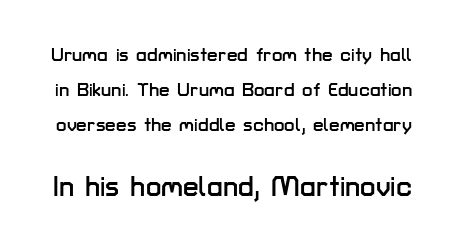
The image shows 28 px sans-serif type, upright; set line spacing 1.85x, normal letter spacing, not underlined; the second (bottom) block is 1.47x larger; low stroke contrast and a medium x-height.
